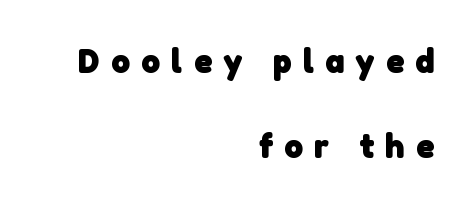
{"serif": "no", "bold": "yes", "weight": "heavy", "width": "normal", "stroke_contrast": "low", "x_height": "medium", "monospaced": "no", "underline": "no", "align": "right", "line_spacing": "loose", "line_spacing_ratio": 2.36, "letter_spacing": "wide", "letter_spacing_em": 0.31, "glyph_px": 36}
